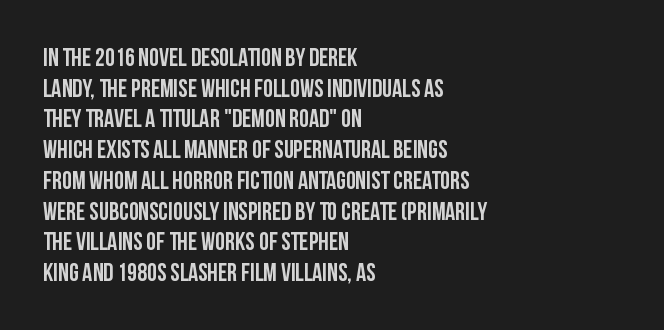
Q: Is the text bold? A: Yes.
Q: Is the text italic (slanted)? A: No, it is upright.
Q: Is the text underlined? A: No.
Q: How is the paragraph aligned? A: Left-aligned.
Q: Is the spacing between letters normal or unusually wide? A: Normal.
